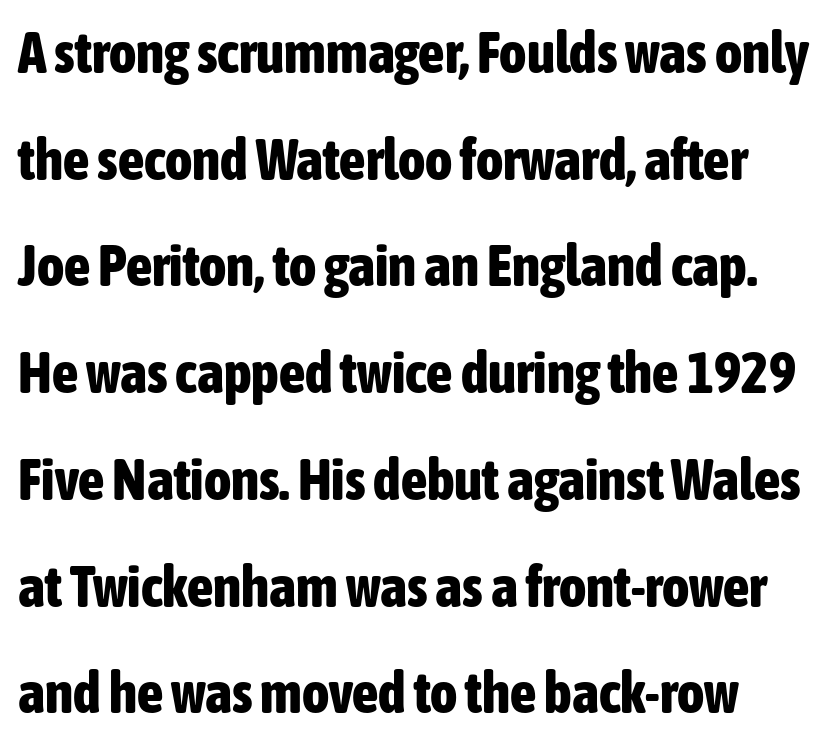
Q: Is the text bold? A: Yes.
Q: Is the text italic (slanted)? A: No, it is upright.
Q: Is the typeface a serif or a sans-serif typeface? A: Sans-serif.
Q: Is the text underlined? A: No.
Q: Is the spacing between letters normal or unusually wide? A: Normal.
Q: Width (condensed, normal, or wide)? A: Condensed.
Q: Stroke contrast? A: Low.
Q: x-height? A: Medium.
Q: Monospaced? A: No.
